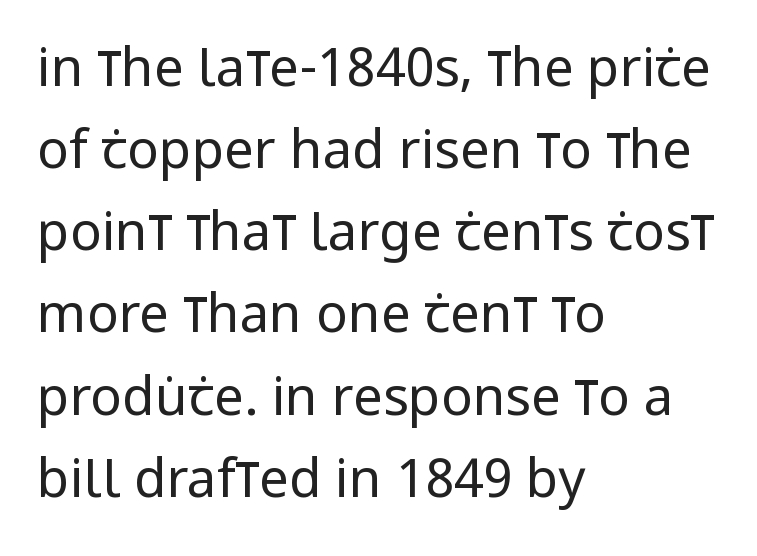
The image shows 53 px regular-weight, condensed sans-serif type, upright; set left-aligned, normal line spacing (1.55x), normal letter spacing, not underlined; low stroke contrast and a large x-height.
